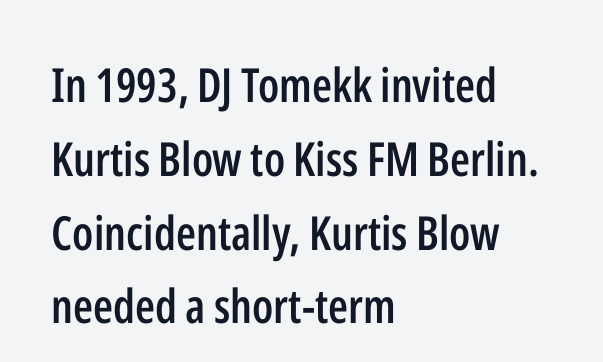
Q: Is the text bold? A: Semi-bold.
Q: Is the text italic (slanted)? A: No, it is upright.
Q: Is the typeface a serif or a sans-serif typeface? A: Sans-serif.
Q: Is the text underlined? A: No.
Q: How is the paragraph aligned? A: Left-aligned.
Q: Is the spacing between letters normal or unusually wide? A: Normal.
Q: Is the spacing between lines tight, normal or loose? A: Normal.
Q: Width (condensed, normal, or wide)? A: Condensed.
Q: Stroke contrast? A: Low.
Q: x-height? A: Medium.
Q: Monospaced? A: No.
